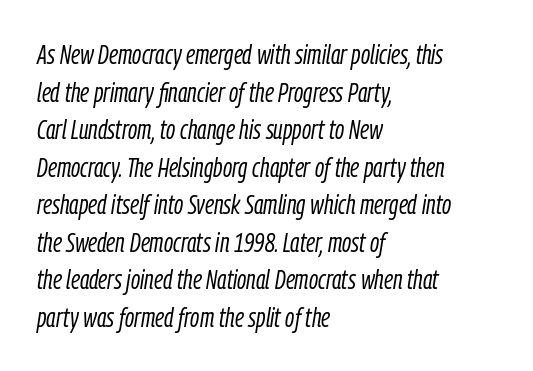
The image shows 27 px text type, italic (leaning right); set left-aligned, normal line spacing (1.39x), normal letter spacing, not underlined.
